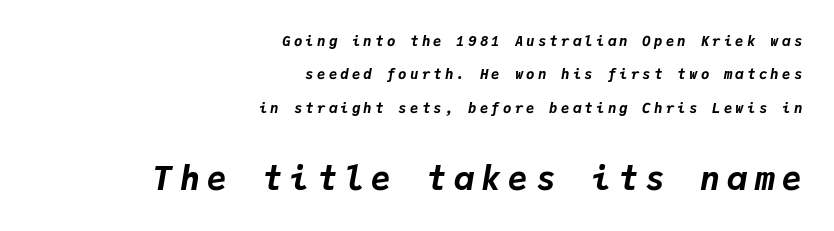
The image shows 33 px bold type, italic (leaning right), monospaced; set right-aligned, loose line spacing (2.38x), unusually wide letter spacing (+0.23 em), not underlined; the second (bottom) block is 2.36x larger; low stroke contrast and a medium x-height.
